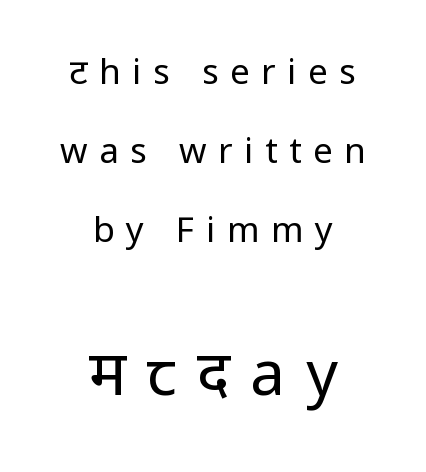
The emphasis by scale lands on block number two, below. Observe the absence of serifs on each vertical stroke in this sample. No word sits above an underline. You can tell it's not italic because the verticals are truly vertical.
